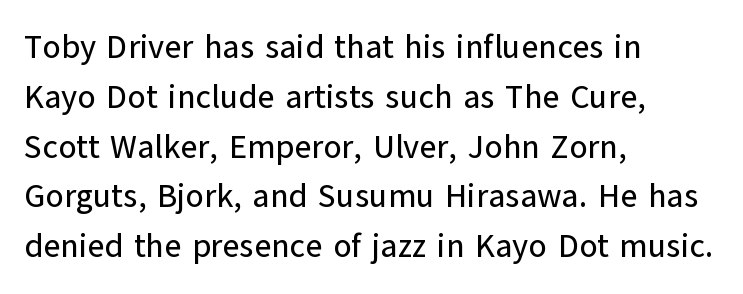
{"serif": "no", "italic": "no", "width": "normal", "stroke_contrast": "low", "x_height": "medium", "monospaced": "no", "underline": "no", "align": "left", "line_spacing": "normal", "line_spacing_ratio": 1.51, "letter_spacing": "normal", "letter_spacing_em": 0.0, "glyph_px": 33}
